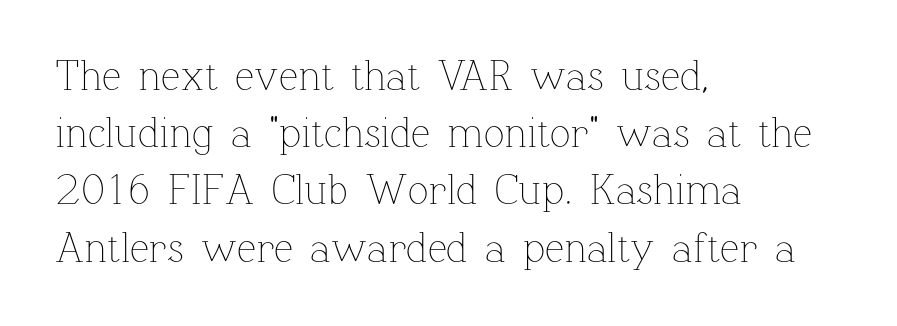
A typesetter would mark this as roman, not italic. Type without underlining. Which margin do the lines hug? The left one — the right edge is uneven. There is no visible air inserted between adjacent glyphs.
